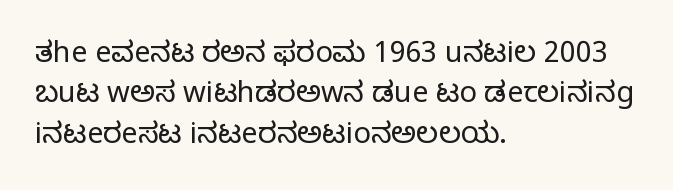
Q: Is the text bold? A: No.
Q: Is the text italic (slanted)? A: No, it is upright.
Q: Is the typeface a serif or a sans-serif typeface? A: Sans-serif.
Q: Is the text underlined? A: No.
Q: How is the paragraph aligned? A: Left-aligned.
Q: Is the spacing between letters normal or unusually wide? A: Normal.
Q: Is the spacing between lines tight, normal or loose? A: Normal.
Q: Width (condensed, normal, or wide)? A: Normal.
Q: Stroke contrast? A: Low.
Q: x-height? A: Medium.
Q: Monospaced? A: No.
